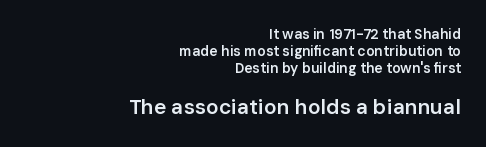
Q: Is the text bold? A: Semi-bold.
Q: Is the text italic (slanted)? A: No, it is upright.
Q: Is the text underlined? A: No.
Q: How is the paragraph aligned? A: Right-aligned.
Q: Is the spacing between letters normal or unusually wide? A: Normal.
Q: Which block of text is set in a larger size, the first (top) or the second (bottom)? A: The second (bottom) one.
